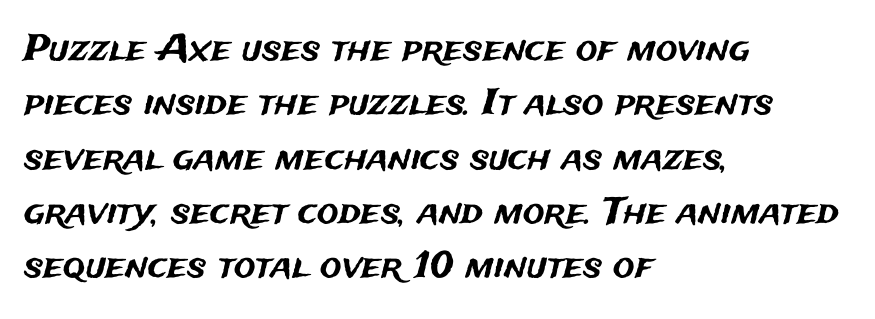
{"serif": "no", "width": "normal", "stroke_contrast": "medium", "x_height": "medium", "monospaced": "no", "underline": "no", "align": "left", "line_spacing": "normal", "line_spacing_ratio": 1.51, "letter_spacing": "normal", "letter_spacing_em": 0.0, "glyph_px": 36}
